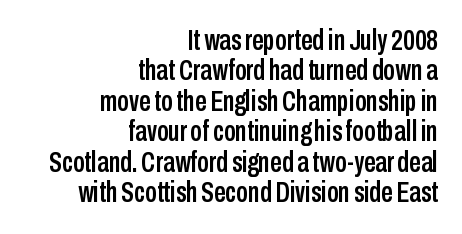
The image shows 29 px condensed sans-serif type, upright; set right-aligned, tight line spacing (1.05x), normal letter spacing, not underlined; low stroke contrast and a medium x-height.
